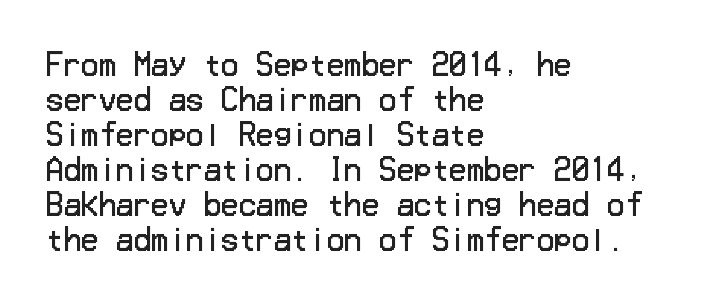
{"serif": "no", "italic": "no", "bold": "no", "weight": "regular", "width": "normal", "stroke_contrast": "low", "x_height": "medium", "underline": "no", "align": "left", "line_spacing_ratio": 1.21, "letter_spacing": "normal", "letter_spacing_em": 0.0, "glyph_px": 29}
